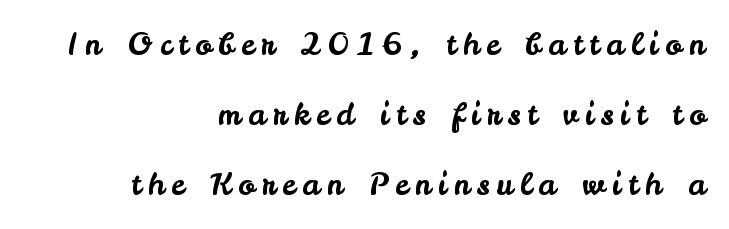
Q: Is the text italic (slanted)? A: Yes.
Q: Is the typeface a serif or a sans-serif typeface? A: Sans-serif.
Q: Is the text underlined? A: No.
Q: How is the paragraph aligned? A: Right-aligned.
Q: Is the spacing between letters normal or unusually wide? A: Unusually wide.
Q: Is the spacing between lines tight, normal or loose? A: Loose.
Q: Width (condensed, normal, or wide)? A: Normal.
Q: Stroke contrast? A: Low.
Q: x-height? A: Small.
Q: Monospaced? A: No.
